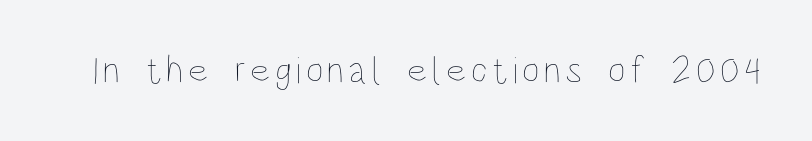
The rendering uses natural spacing where letterforms have individual widths. The area under the type is left untouched. If you drew a line through each stem, it would be perfectly vertical. Stems here are at most as thick as an everyday book face.
